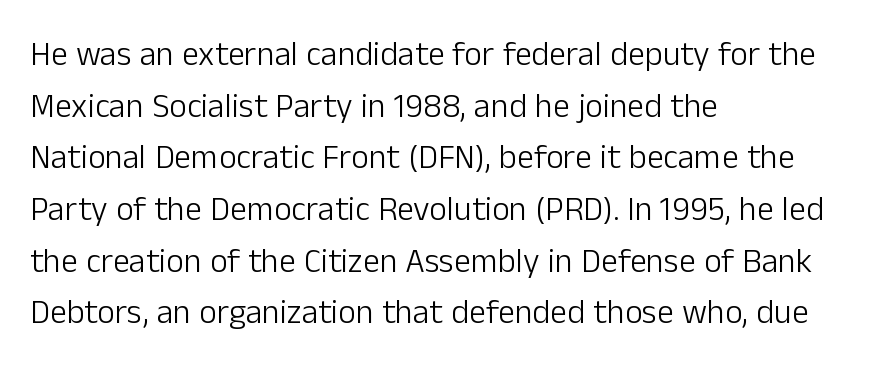
{"serif": "no", "italic": "no", "bold": "no", "weight": "light", "width": "normal", "stroke_contrast": "low", "x_height": "medium", "monospaced": "no", "underline": "no", "align": "left", "line_spacing": "normal", "line_spacing_ratio": 1.52, "letter_spacing": "normal", "letter_spacing_em": 0.0, "glyph_px": 34}
